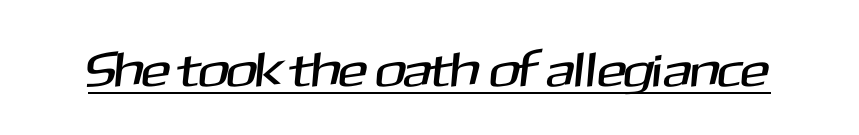
The image shows 49 px sans-serif type; set normal letter spacing, underlined; medium stroke contrast and a medium x-height.
